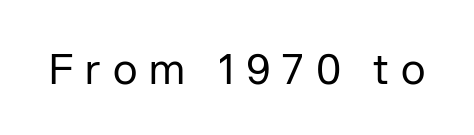
Q: Is the text bold? A: No.
Q: Is the text italic (slanted)? A: No, it is upright.
Q: Is the typeface a serif or a sans-serif typeface? A: Sans-serif.
Q: Is the text underlined? A: No.
Q: Is the spacing between letters normal or unusually wide? A: Unusually wide.
Q: Width (condensed, normal, or wide)? A: Normal.
Q: Stroke contrast? A: Low.
Q: x-height? A: Medium.
Q: Monospaced? A: No.
